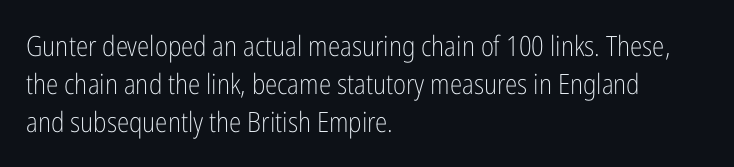
These lines are rendered in a variable-pitch font. The lettering stays uniformly vertical, giving the passage a roman look. Compared with typical paragraphs, the rows here are spaced about the same. Tracking here is standard; glyphs follow each other at the usual distance. The passage is arranged the way most books set body copy — flush left.
